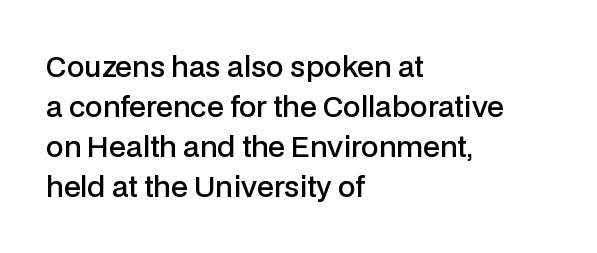
The image shows 28 px semibold sans-serif type, upright; set left-aligned, normal line spacing (1.43x), normal letter spacing, not underlined; low stroke contrast and a medium x-height.
